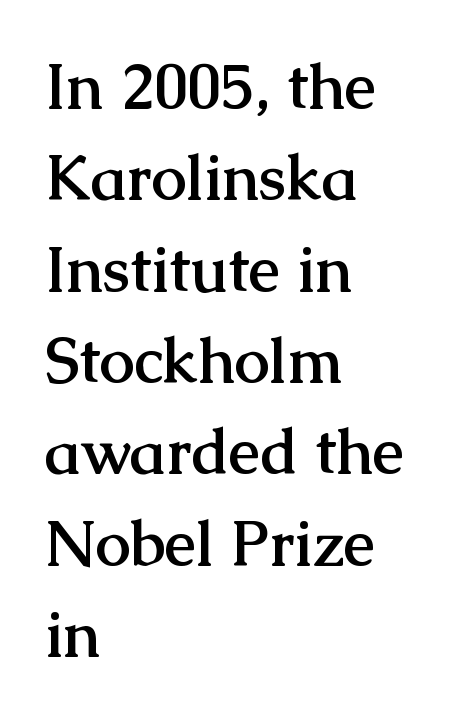
The image shows 63 px semibold serif type, upright; set left-aligned, normal line spacing (1.45x), normal letter spacing, not underlined; medium stroke contrast and a medium x-height.
